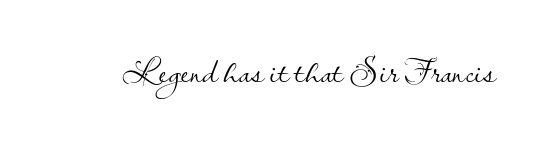
The image shows 38 px light sans-serif type; set normal letter spacing, not underlined; low stroke contrast and a small x-height.
